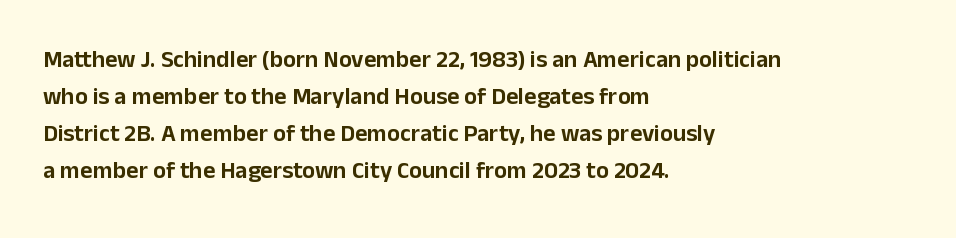
Q: Is the text italic (slanted)? A: No, it is upright.
Q: Is the text underlined? A: No.
Q: How is the paragraph aligned? A: Left-aligned.
Q: Is the spacing between letters normal or unusually wide? A: Normal.
Q: Is the spacing between lines tight, normal or loose? A: Normal.
